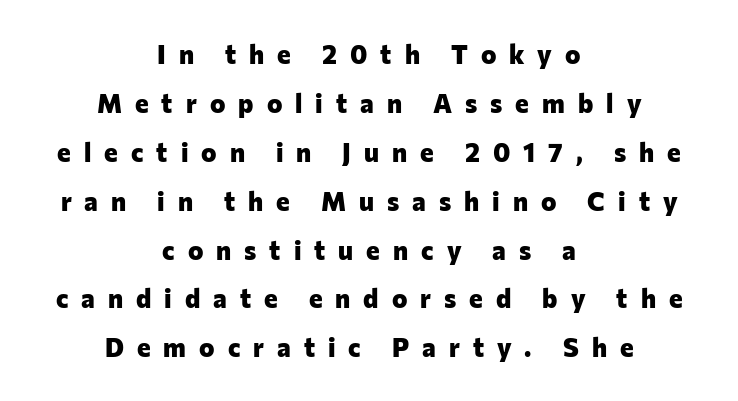
Bold? Absolutely — the strokes are thick and heavy. The type is letterspaced generously, with wide tracking. Notice how the stems are strictly vertical — no italics here. The space beneath each line is pristine and unruled. Which margin do the lines hug? Neither — every line sits in the middle.
